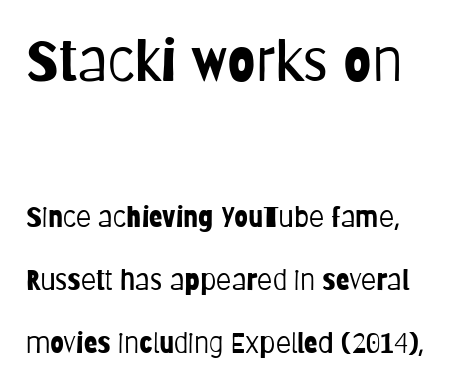
You can tell it's not italic because the verticals are truly vertical. Airy leading. A bare baseline throughout the passage. Each letter's strokes conclude bluntly, with no projecting serifs. Look at the tracking — it's just the regular setting, nothing added.
